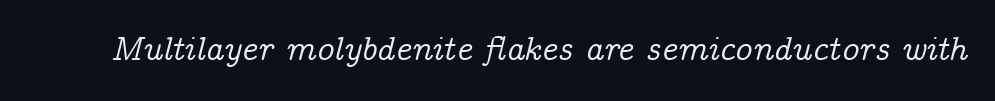
Q: Is the text italic (slanted)? A: Yes, it leans right by about 14 degrees.
Q: Is the typeface a serif or a sans-serif typeface? A: Serif.
Q: Is the text underlined? A: No.
Q: Is the spacing between letters normal or unusually wide? A: Normal.
Q: Width (condensed, normal, or wide)? A: Normal.
Q: Stroke contrast? A: Low.
Q: x-height? A: Medium.
Q: Monospaced? A: No.
